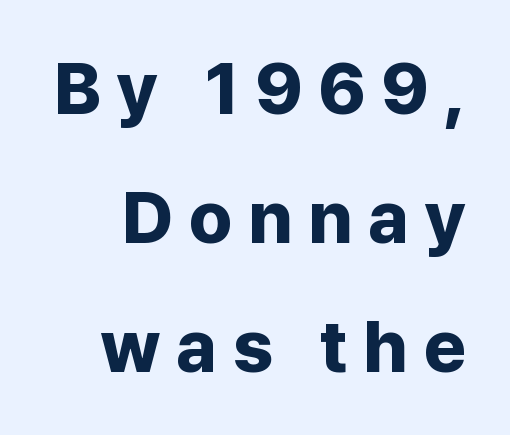
The image shows 73 px bold sans-serif type, upright; set line spacing 1.77x, unusually wide letter spacing (+0.21 em), not underlined; low stroke contrast and a medium x-height.
